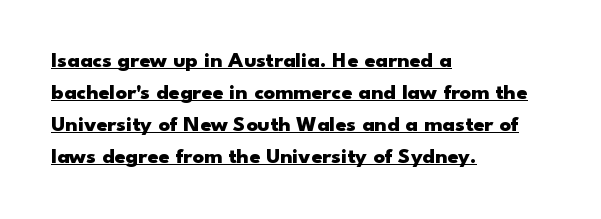
{"italic": "no", "bold": "yes", "underline": "yes", "align": "left", "line_spacing": "normal", "line_spacing_ratio": 1.45, "letter_spacing": "normal", "letter_spacing_em": 0.0, "glyph_px": 22}
